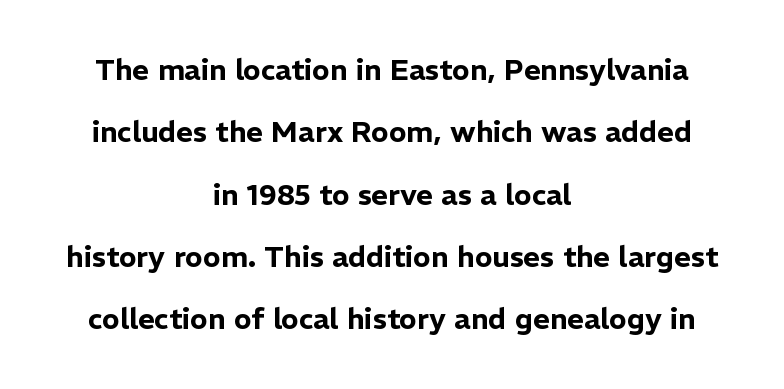
The image shows 29 px sans-serif type, upright; set centered, loose line spacing (2.15x), normal letter spacing, not underlined; low stroke contrast and a medium x-height.
